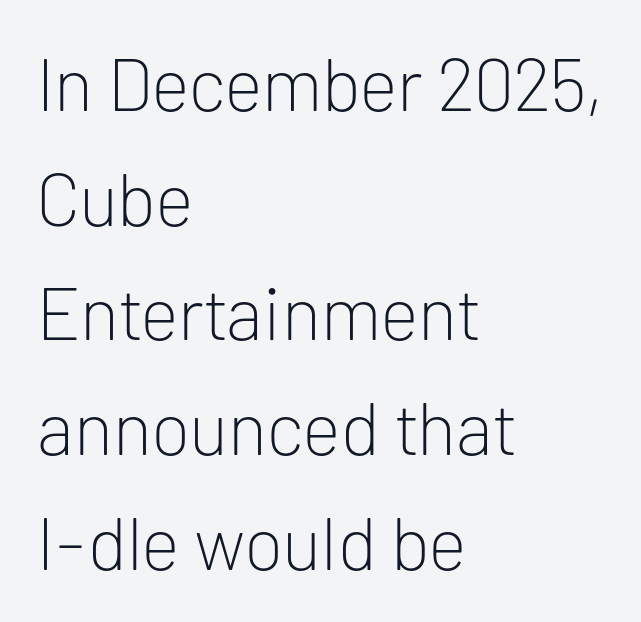
The image shows 74 px light sans-serif type, upright; set left-aligned, normal line spacing (1.55x), normal letter spacing, not underlined; low stroke contrast and a medium x-height.
